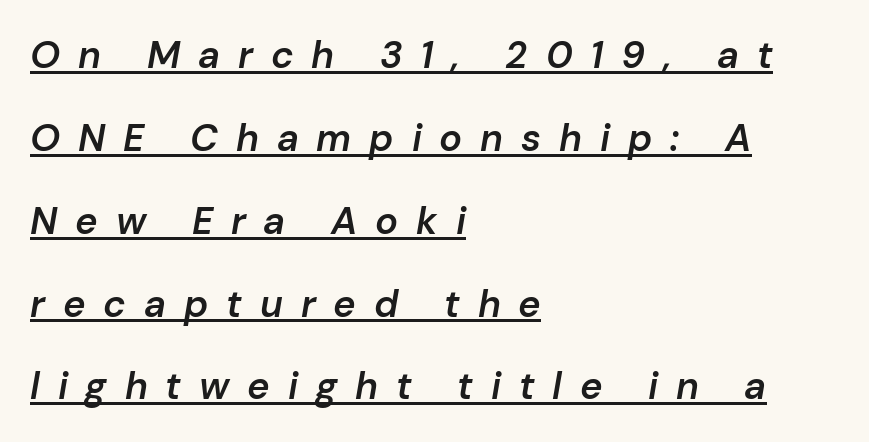
Q: Is the text bold? A: Semi-bold.
Q: Is the text italic (slanted)? A: Yes, it leans right by about 10 degrees.
Q: Is the text underlined? A: Yes.
Q: How is the paragraph aligned? A: Left-aligned.
Q: Is the spacing between letters normal or unusually wide? A: Unusually wide.
Q: Is the spacing between lines tight, normal or loose? A: Loose.
Q: Width (condensed, normal, or wide)? A: Normal.
Q: Stroke contrast? A: Low.
Q: x-height? A: Medium.
Q: Monospaced? A: No.
